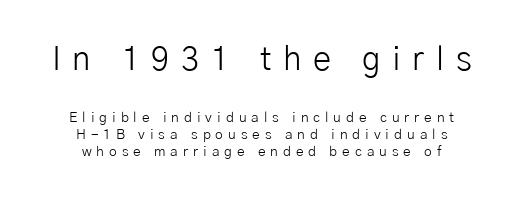
Q: Is the text bold? A: No.
Q: Is the text italic (slanted)? A: No, it is upright.
Q: Is the typeface a serif or a sans-serif typeface? A: Sans-serif.
Q: Is the text underlined? A: No.
Q: How is the paragraph aligned? A: Centered.
Q: Is the spacing between letters normal or unusually wide? A: Unusually wide.
Q: Which block of text is set in a larger size, the first (top) or the second (bottom)? A: The first (top) one.
Q: Width (condensed, normal, or wide)? A: Normal.
Q: Stroke contrast? A: Low.
Q: x-height? A: Medium.
Q: Monospaced? A: No.
